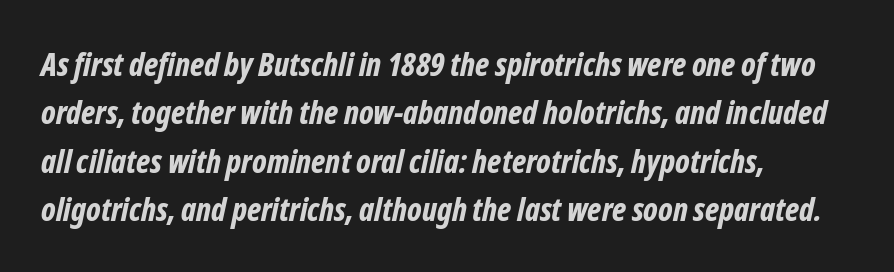
In terms of letterspacing, this is plain default setting. Underlining? Definitely not there. The rendering uses natural spacing where letterforms have individual widths. The passage shown leans; its letterforms are oblique.
